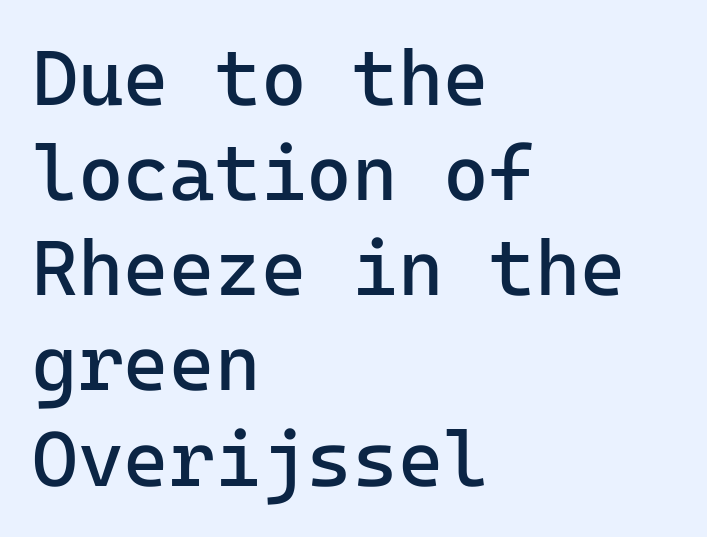
Q: Is the text bold? A: No.
Q: Is the text italic (slanted)? A: No, it is upright.
Q: Is the typeface a serif or a sans-serif typeface? A: Sans-serif.
Q: Is the text underlined? A: No.
Q: How is the paragraph aligned? A: Left-aligned.
Q: Is the spacing between letters normal or unusually wide? A: Normal.
Q: Width (condensed, normal, or wide)? A: Normal.
Q: Stroke contrast? A: Low.
Q: x-height? A: Medium.
